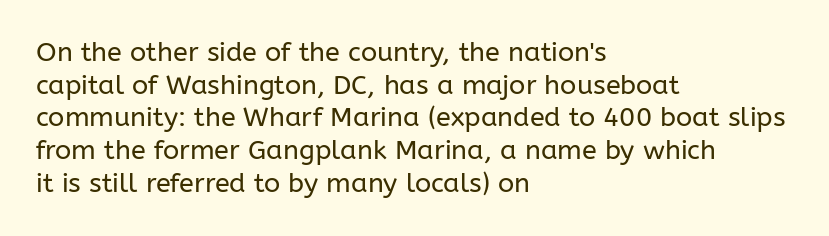
{"italic": "no", "bold": "no", "underline": "no", "align": "left", "line_spacing_ratio": 1.21, "letter_spacing": "normal", "letter_spacing_em": 0.0, "glyph_px": 27}
